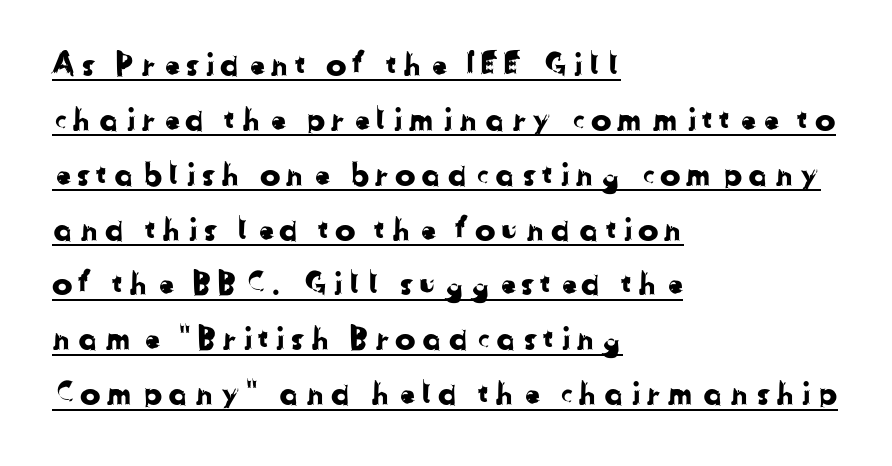
The image shows 31 px sans-serif type; set left-aligned, line spacing 1.77x, underlined; low stroke contrast and a medium x-height.
